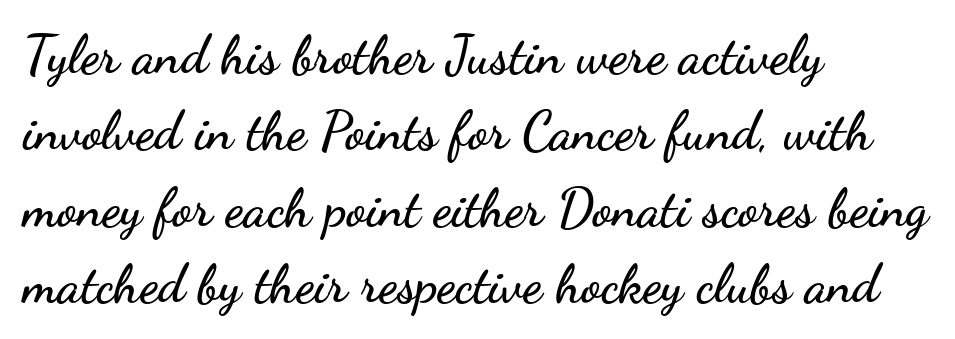
{"serif": "no", "width": "wide", "stroke_contrast": "low", "x_height": "small", "monospaced": "no", "underline": "no", "align": "left", "line_spacing": "normal", "line_spacing_ratio": 1.44, "letter_spacing": "normal", "letter_spacing_em": 0.0, "glyph_px": 53}
